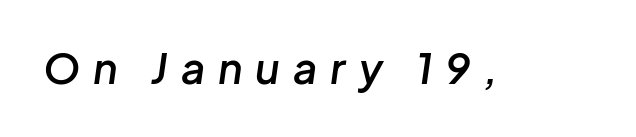
A typesetter would mark this as italic. Letter spacing: wide. The passage shown is typed in a proportional face where columns would drift. The specimen omits any rule beneath the text block's lines. Heft: intermediate — a semibold.
